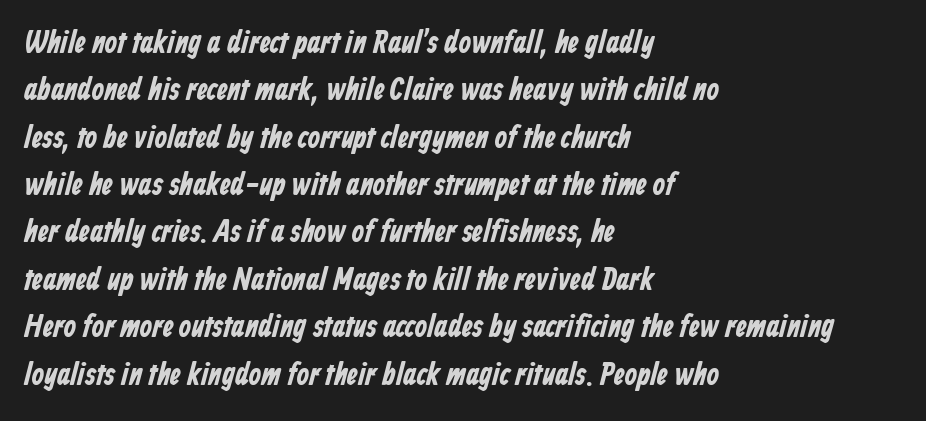
Q: Is the text bold? A: Yes.
Q: Is the typeface a serif or a sans-serif typeface? A: Sans-serif.
Q: Is the text underlined? A: No.
Q: How is the paragraph aligned? A: Left-aligned.
Q: Is the spacing between letters normal or unusually wide? A: Normal.
Q: Is the spacing between lines tight, normal or loose? A: Normal.
Q: Width (condensed, normal, or wide)? A: Condensed.
Q: Stroke contrast? A: Low.
Q: x-height? A: Medium.
Q: Monospaced? A: No.
